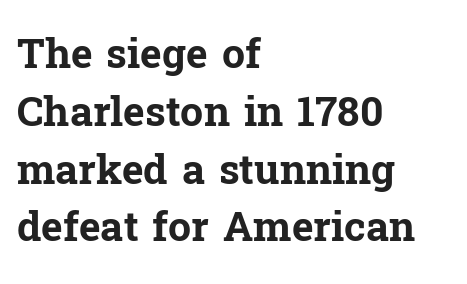
Q: Is the text bold? A: Yes.
Q: Is the text italic (slanted)? A: No, it is upright.
Q: Is the typeface a serif or a sans-serif typeface? A: Serif.
Q: Is the text underlined? A: No.
Q: How is the paragraph aligned? A: Left-aligned.
Q: Is the spacing between letters normal or unusually wide? A: Normal.
Q: Is the spacing between lines tight, normal or loose? A: Normal.
Q: Width (condensed, normal, or wide)? A: Normal.
Q: Stroke contrast? A: Low.
Q: x-height? A: Medium.
Q: Monospaced? A: No.
